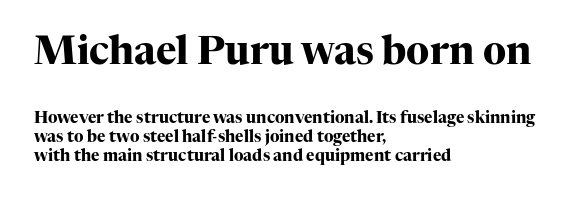
The letters stand upright; this is a roman face. A clean baseline with only descenders dipping below it. Is this a sans? No — the strokes have serifs. Strokes here are thick enough to call this a true bold. Note the varied advance widths — an 'i' is clearly narrower than an 'm'.
